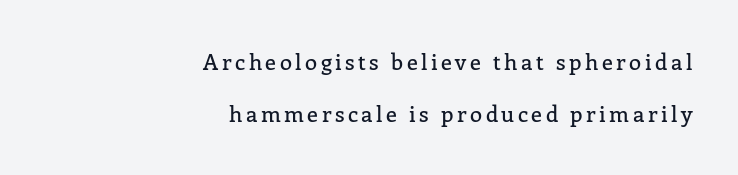
{"italic": "no", "underline": "no", "align": "right", "line_spacing": "loose", "line_spacing_ratio": 2.38, "glyph_px": 22}
